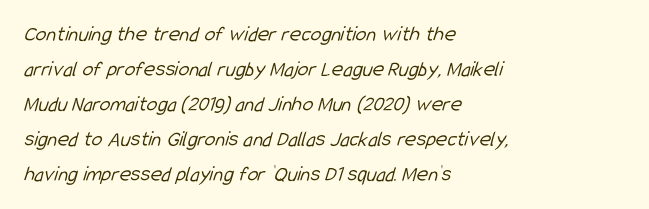
The image shows 22 px text type; set left-aligned, normal line spacing (1.59x), normal letter spacing, not underlined.
